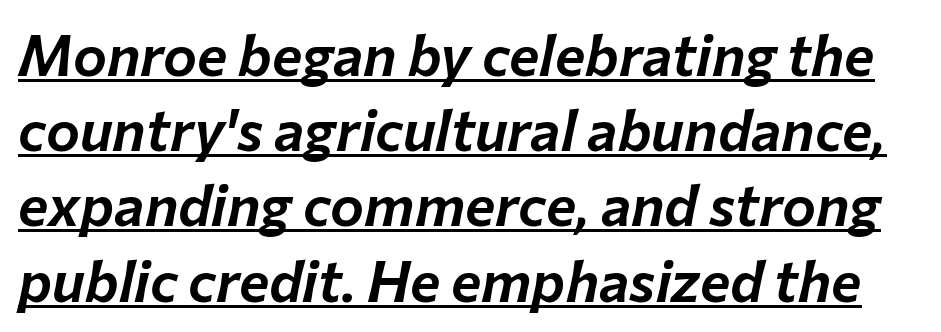
Think of a printed novel: that variable character pitch is what you see here. The rendering applies a slant to the glyphs. Look at the tracking — it's just the regular setting, nothing added. These lines sit exactly where default settings would place them. Quick note: underline on.
